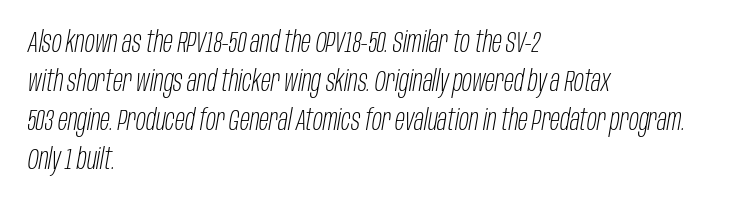
Q: Is the text bold? A: No.
Q: Is the text italic (slanted)? A: Yes, it leans right by about 10 degrees.
Q: Is the text underlined? A: No.
Q: How is the paragraph aligned? A: Left-aligned.
Q: Is the spacing between letters normal or unusually wide? A: Normal.
Q: Is the spacing between lines tight, normal or loose? A: Normal.
Q: Width (condensed, normal, or wide)? A: Condensed.
Q: Stroke contrast? A: Low.
Q: x-height? A: Large.
Q: Monospaced? A: No.
